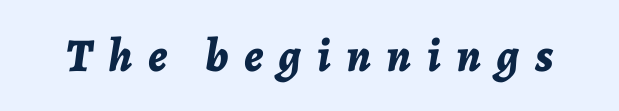
{"italic": "yes", "lean": "right", "slant_degrees": 7, "bold": "yes", "weight": "bold", "width": "normal", "stroke_contrast": "low", "x_height": "medium", "monospaced": "no", "underline": "no", "letter_spacing": "wide", "letter_spacing_em": 0.33, "glyph_px": 47}
